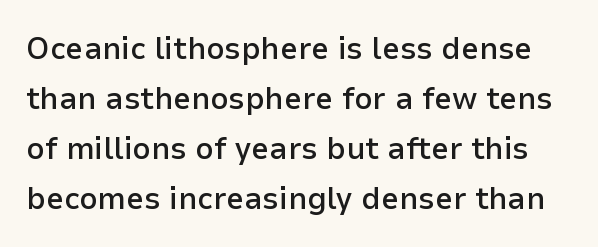
Ascenders rise straight up at ninety degrees. This sample uses a sans-serif face. Here the designer chose a conventional face with non-uniform glyph widths. Weight check: semibold — heavier than regular, not quite bold.
